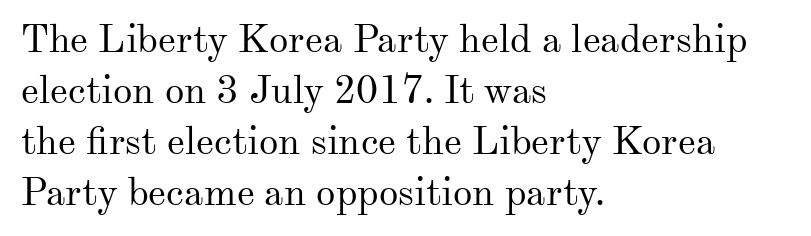
The image shows 39 px regular-weight serif type, upright; set left-aligned, normal line spacing (1.31x), normal letter spacing, not underlined; medium stroke contrast and a small x-height.
